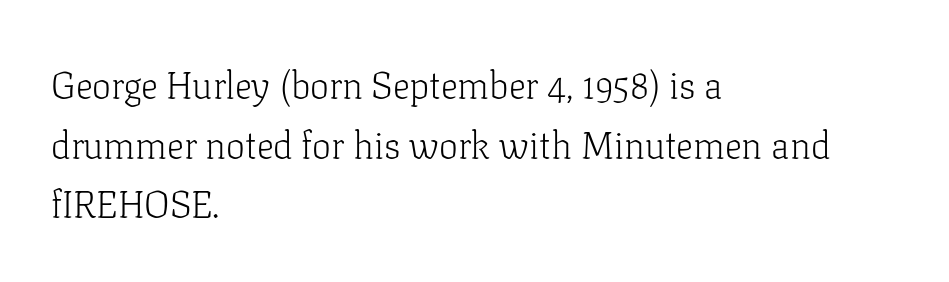
Proportional: the letters do not fall into vertical columns. The horizontal fit of the characters is conventional and even. Weight: in the light-to-regular range. Each row of text sits above clean, open space. Leading: standard.
